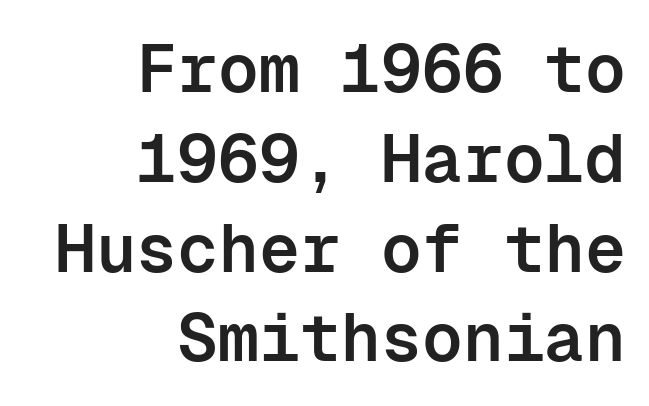
{"serif": "no", "italic": "no", "bold": "semi", "weight": "semibold", "width": "normal", "stroke_contrast": "low", "x_height": "medium", "monospaced": "yes", "underline": "no", "align": "right", "line_spacing": "normal", "line_spacing_ratio": 1.32, "letter_spacing": "normal", "letter_spacing_em": 0.0, "glyph_px": 68}
